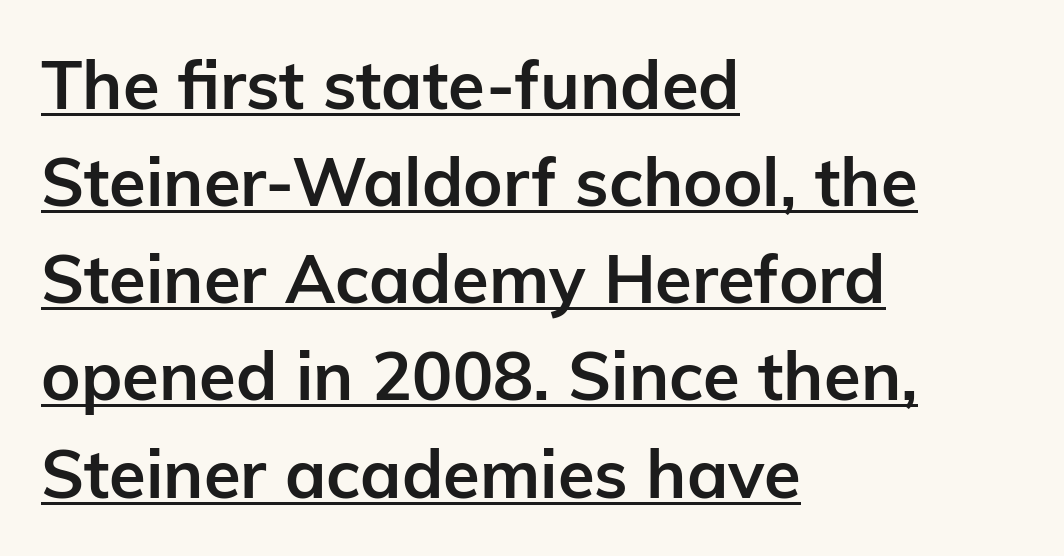
The image shows 67 px semibold sans-serif type, upright; set left-aligned, normal line spacing (1.45x), normal letter spacing, underlined; low stroke contrast and a medium x-height.
